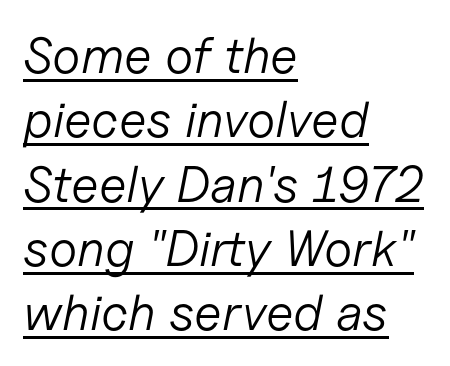
The image shows 51 px light type, italic (leaning right); set left-aligned, normal line spacing (1.26x), normal letter spacing, underlined; low stroke contrast and a medium x-height.
